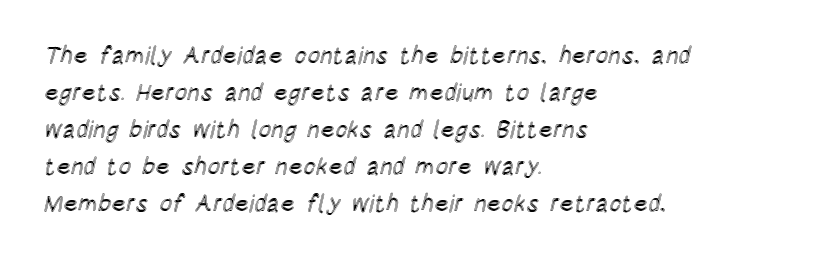
{"underline": "no", "align": "left", "line_spacing": "normal", "line_spacing_ratio": 1.54, "letter_spacing": "normal", "letter_spacing_em": 0.0, "glyph_px": 24}
